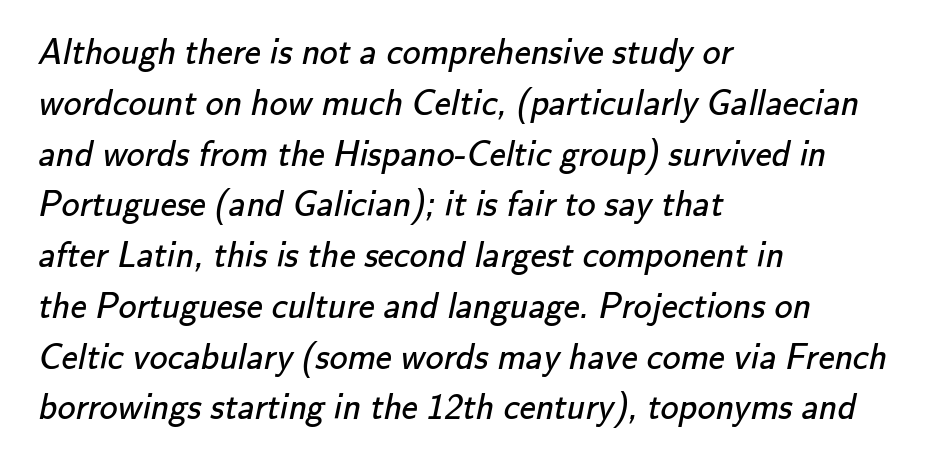
{"serif": "no", "bold": "no", "weight": "regular", "width": "normal", "stroke_contrast": "low", "x_height": "small", "monospaced": "no", "underline": "no", "align": "left", "line_spacing": "normal", "line_spacing_ratio": 1.41, "letter_spacing": "normal", "letter_spacing_em": 0.0, "glyph_px": 36}
